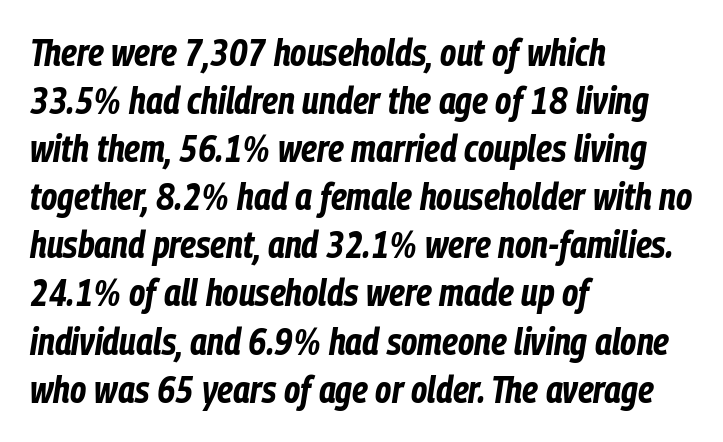
{"italic": "yes", "lean": "right", "slant_degrees": 9, "bold": "yes", "weight": "bold", "width": "condensed", "stroke_contrast": "low", "x_height": "medium", "monospaced": "no", "underline": "no", "align": "left", "line_spacing": "normal", "line_spacing_ratio": 1.3, "letter_spacing": "normal", "letter_spacing_em": 0.0, "glyph_px": 37}
